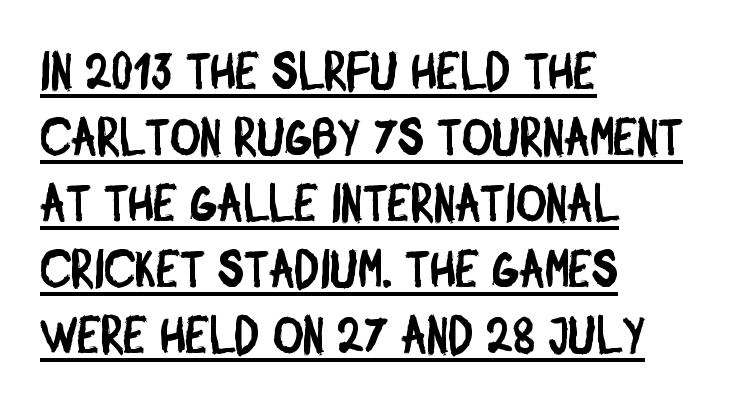
Q: Is the typeface a serif or a sans-serif typeface? A: Sans-serif.
Q: Is the text underlined? A: Yes.
Q: How is the paragraph aligned? A: Left-aligned.
Q: Is the spacing between letters normal or unusually wide? A: Normal.
Q: Is the spacing between lines tight, normal or loose? A: Normal.
Q: Width (condensed, normal, or wide)? A: Condensed.
Q: Stroke contrast? A: Low.
Q: x-height? A: Large.
Q: Monospaced? A: No.
